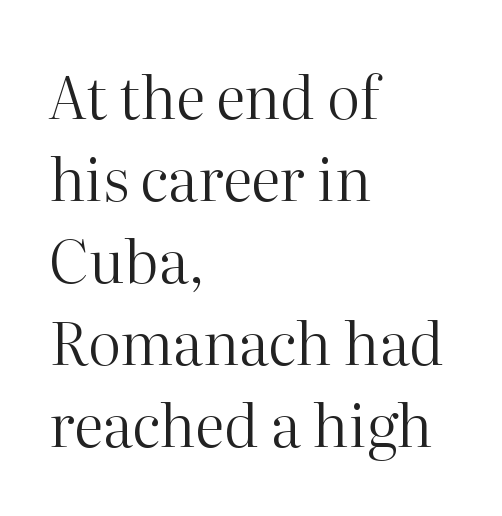
Q: Is the text bold? A: No.
Q: Is the text italic (slanted)? A: No, it is upright.
Q: Is the typeface a serif or a sans-serif typeface? A: Serif.
Q: Is the text underlined? A: No.
Q: How is the paragraph aligned? A: Left-aligned.
Q: Is the spacing between letters normal or unusually wide? A: Normal.
Q: Is the spacing between lines tight, normal or loose? A: Normal.
Q: Width (condensed, normal, or wide)? A: Normal.
Q: Stroke contrast? A: High.
Q: x-height? A: Medium.
Q: Monospaced? A: No.
